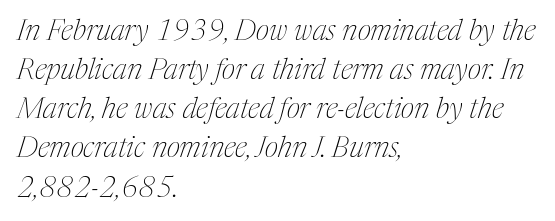
The text block is weighted toward the left margin, trailing off unevenly rightward. Reading down the column, the eye jumps a familiar distance to each next line. The rendering keeps characters at their native spacing. Note the varied advance widths — an 'i' is clearly narrower than an 'm'.
